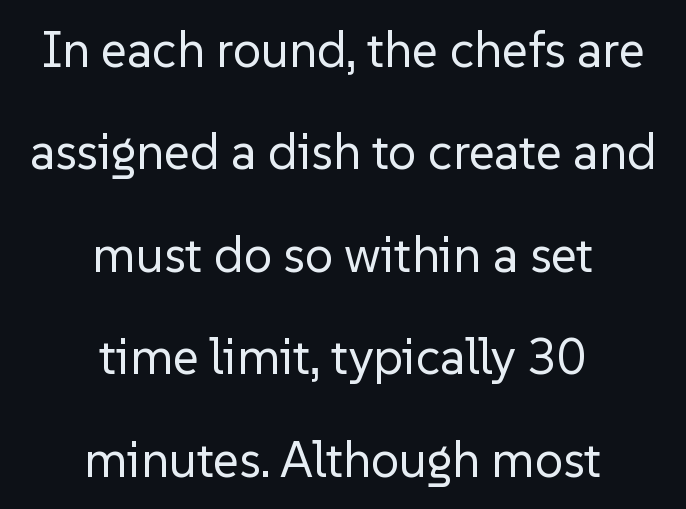
No heavy texture on the line: the type isn't bold. The zone under the glyphs is completely vacant. Character widths vary here, with narrow letters taking less room than wide ones. The passage shown is typeset with a sans-serif family.
